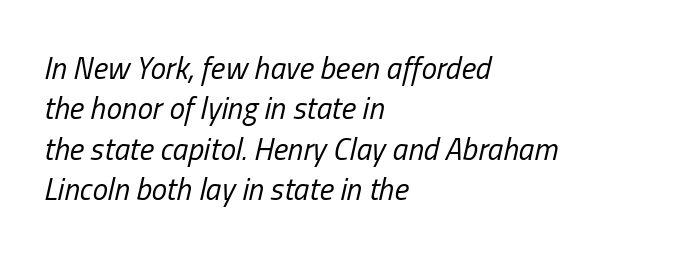
{"italic": "yes", "lean": "right", "slant_degrees": 13, "bold": "no", "weight": "regular", "width": "condensed", "stroke_contrast": "low", "x_height": "medium", "monospaced": "no", "underline": "no", "align": "left", "line_spacing": "normal", "line_spacing_ratio": 1.3, "letter_spacing": "normal", "letter_spacing_em": 0.0, "glyph_px": 31}
